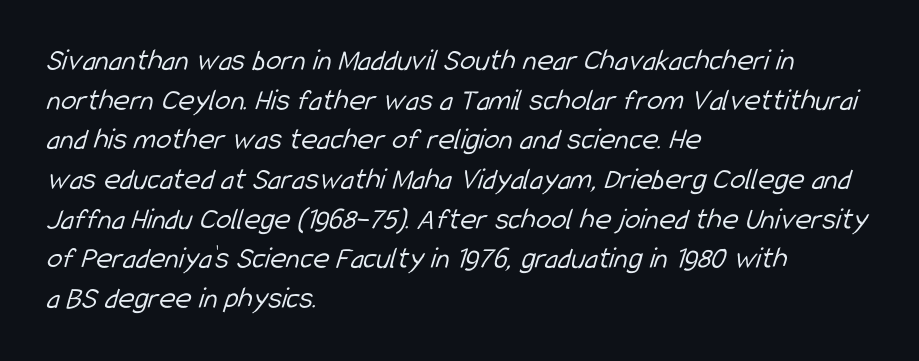
Think of a printed novel: that variable character pitch is what you see here. Is the type heavy? It reads as light-to-regular instead. The baseline area is clear. The designer went with a sans here, leaving each stem footless. A typesetter would call this zero additional tracking. The lines in this sample share a left origin and differ only in where they stop.
